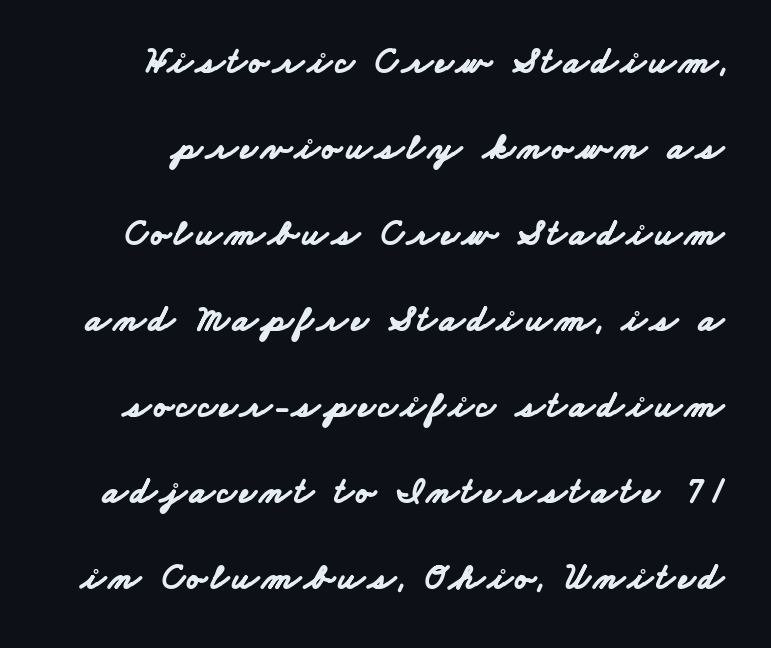
Q: Is the text bold? A: Yes.
Q: Is the typeface a serif or a sans-serif typeface? A: Sans-serif.
Q: Is the text underlined? A: No.
Q: Is the spacing between lines tight, normal or loose? A: Loose.
Q: Width (condensed, normal, or wide)? A: Wide.
Q: Stroke contrast? A: Low.
Q: x-height? A: Small.
Q: Monospaced? A: No.
